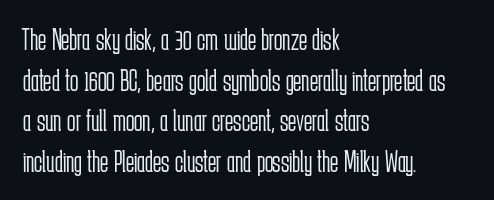
The image shows 31 px light, condensed sans-serif type, upright; set left-aligned, normal line spacing (1.31x), normal letter spacing, not underlined; low stroke contrast and a medium x-height.
